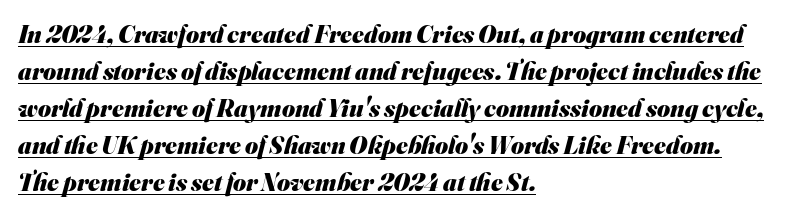
The sample's only ornament is a line tracing under the words. All the whitespace from short lines collects on the right. Thick stems and heavy bowls — unmistakably bold. Interline gaps are of average width in this sample.
